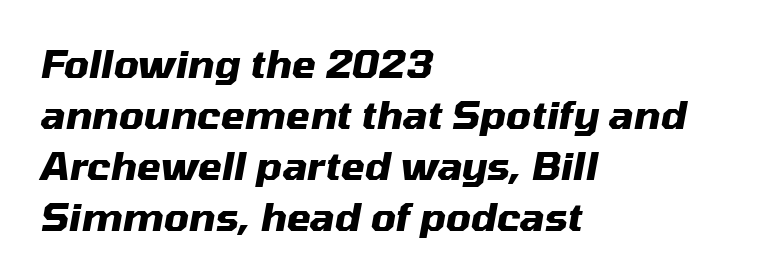
The image shows 39 px heavy type, italic (leaning right); set left-aligned, normal line spacing (1.31x), normal letter spacing, not underlined; medium stroke contrast and a medium x-height.
